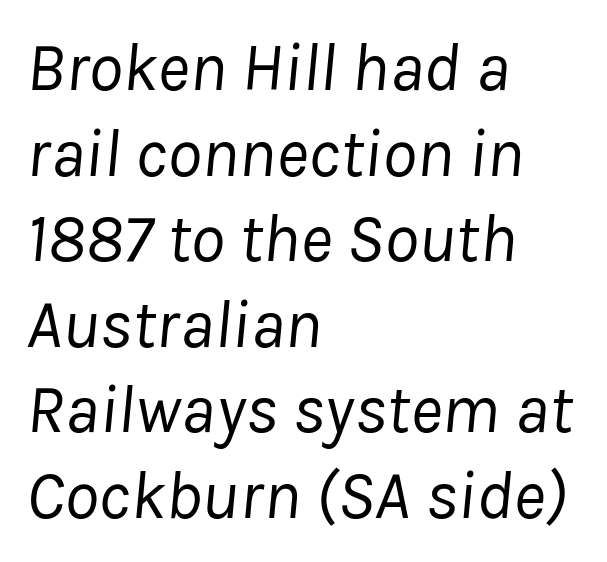
The image shows 69 px regular-weight type, italic (leaning right); set left-aligned, line spacing 1.24x, normal letter spacing, not underlined; low stroke contrast and a medium x-height.
